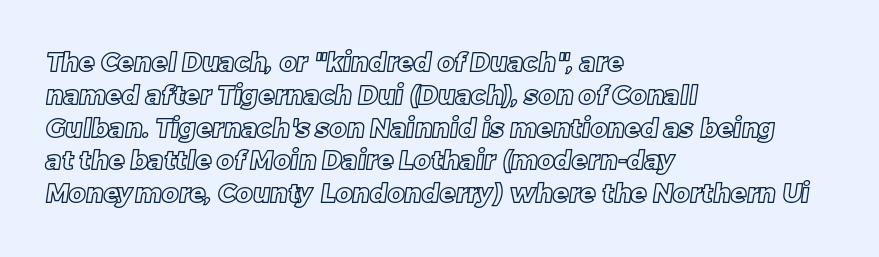
Q: Is the text underlined? A: No.
Q: How is the paragraph aligned? A: Left-aligned.
Q: Is the spacing between letters normal or unusually wide? A: Normal.
Q: Is the spacing between lines tight, normal or loose? A: Normal.
